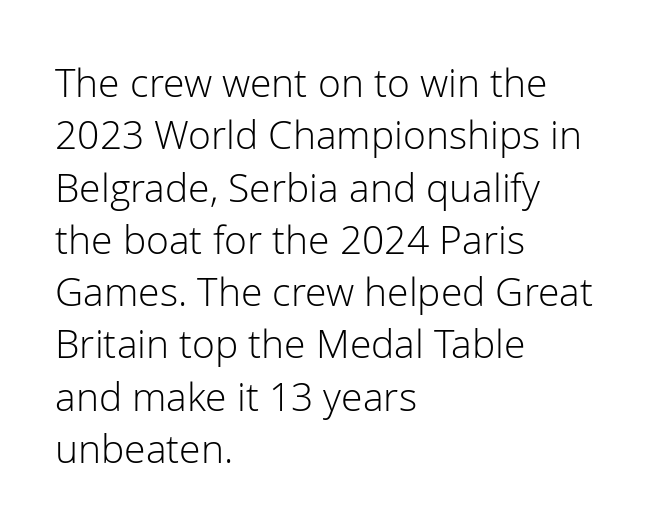
The image shows 39 px light sans-serif type, upright; set left-aligned, normal line spacing (1.34x), normal letter spacing, not underlined; low stroke contrast and a medium x-height.
